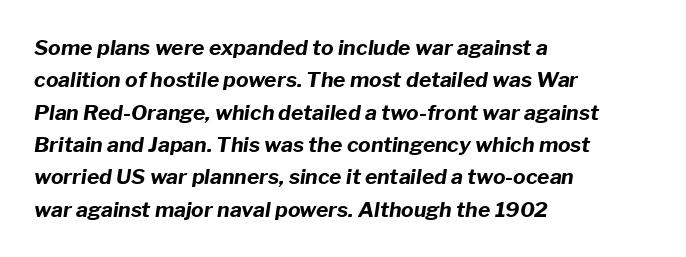
Its strokes are broad and dark, the hallmark of bold type. The passage shown leans; its letterforms are oblique. Notice how descenders clear the ascenders below comfortably — that's standard leading. The letterforms sit shoulder to shoulder at normal distance. Typeset ragged right — the left edge is the straight one. Decoration check: the copy has no underline.
